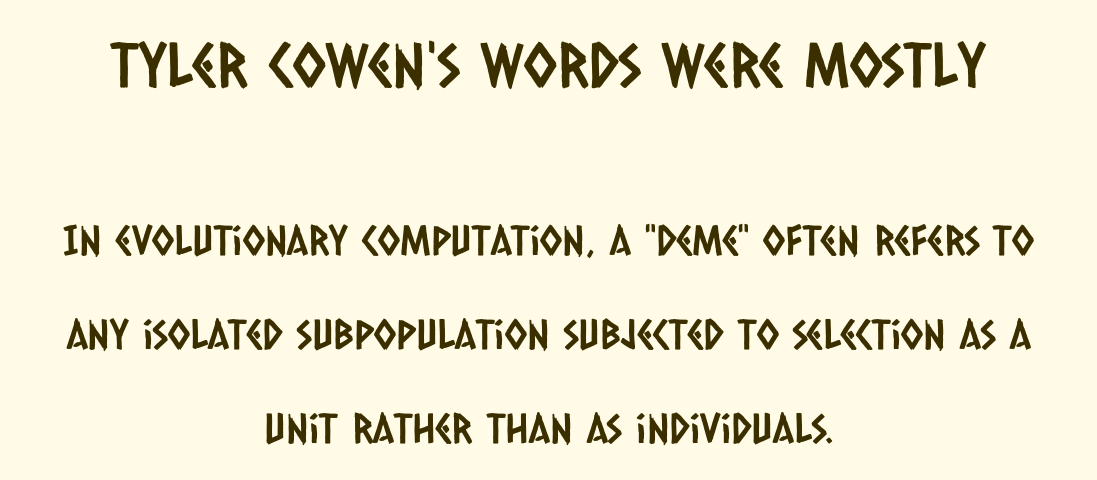
The image shows 61 px condensed sans-serif type; set centered, loose line spacing (2.29x), normal letter spacing, not underlined; the first (top) block is 1.49x larger; low stroke contrast and a large x-height.
